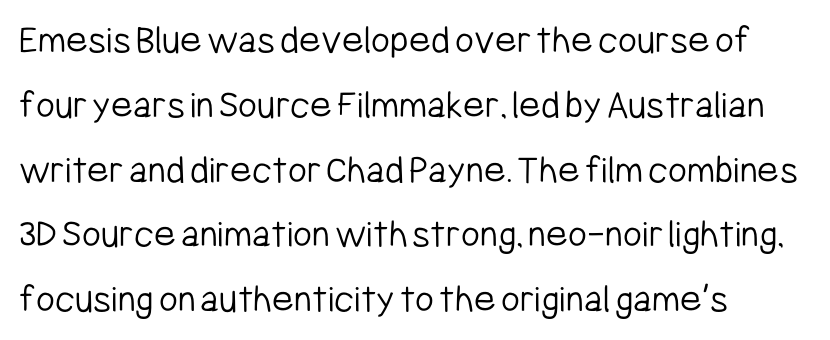
Here the designer chose a conventional face with non-uniform glyph widths. Is this a sans? Yes — the strokes have no serifs. In CSS terms this would be text-align: left. Students, observe: this is what conventionally led text looks like.
